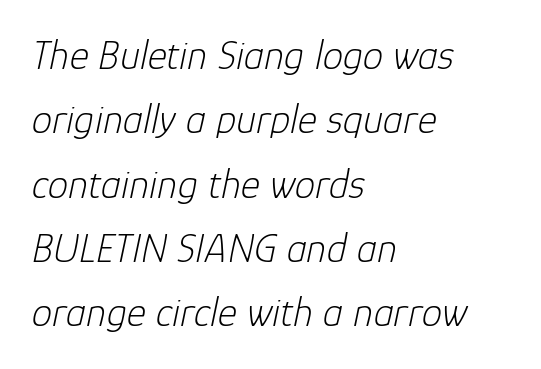
{"italic": "yes", "lean": "right", "slant_degrees": 12, "bold": "no", "weight": "light", "width": "normal", "stroke_contrast": "low", "x_height": "medium", "monospaced": "no", "underline": "no", "align": "left", "line_spacing": "normal", "line_spacing_ratio": 1.57, "letter_spacing": "normal", "letter_spacing_em": 0.0, "glyph_px": 41}
